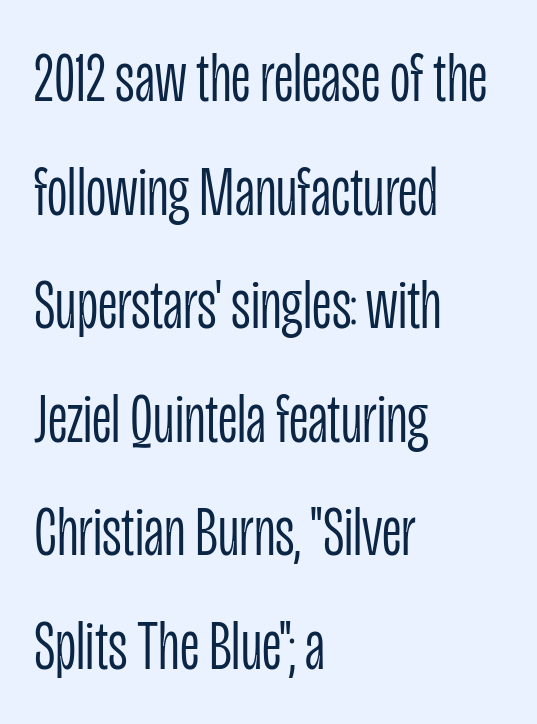
{"serif": "no", "italic": "no", "bold": "no", "weight": "light", "width": "condensed", "stroke_contrast": "low", "x_height": "large", "monospaced": "no", "underline": "no", "align": "left", "line_spacing": "normal", "line_spacing_ratio": 1.6, "letter_spacing": "normal", "letter_spacing_em": 0.0, "glyph_px": 71}
